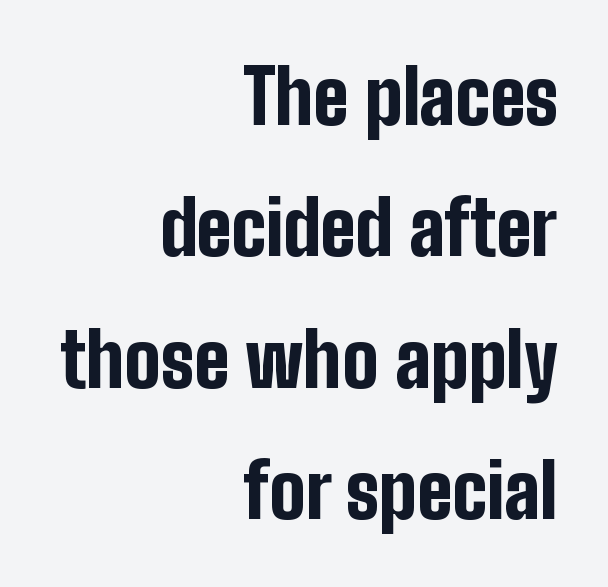
Q: Is the text bold? A: Yes.
Q: Is the text italic (slanted)? A: No, it is upright.
Q: Is the typeface a serif or a sans-serif typeface? A: Sans-serif.
Q: Is the text underlined? A: No.
Q: How is the paragraph aligned? A: Right-aligned.
Q: Is the spacing between letters normal or unusually wide? A: Normal.
Q: Width (condensed, normal, or wide)? A: Condensed.
Q: Stroke contrast? A: Low.
Q: x-height? A: Medium.
Q: Monospaced? A: No.
